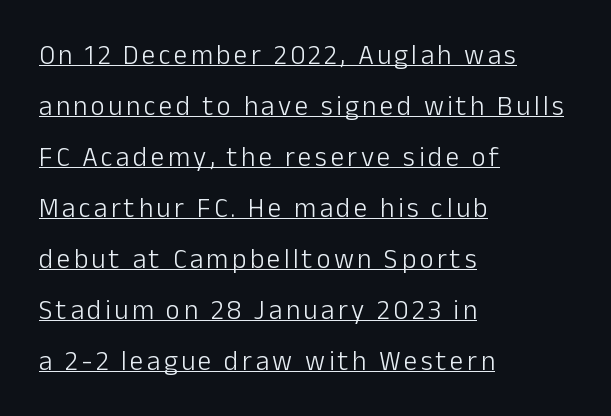
{"italic": "no", "bold": "no", "underline": "yes", "align": "left", "line_spacing_ratio": 1.89, "glyph_px": 27}
